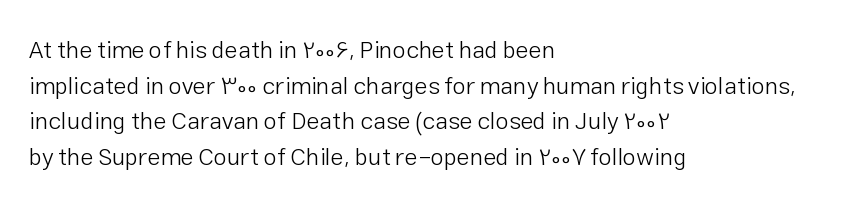
No italicization has been applied; the sample stays upright. Each line starts at the same left margin while the right side varies. Weight: regular or lighter. Compared with typical paragraphs, the rows here are spaced about the same. No extra tracking has been applied to these lines. Any mark beneath the type? The region is blank.
